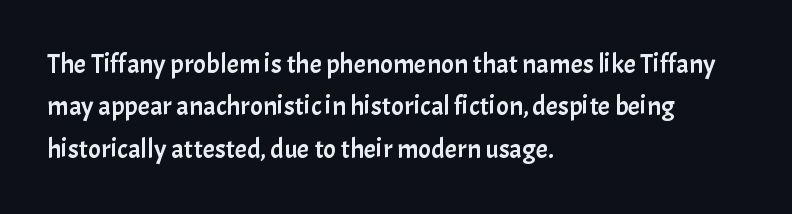
Successive baselines arrive at the customary interval. Tall strokes in this sample are plumb rather than angled. Where is the straight margin? On the left. Lines of text with bare space underneath. Each word holds together tightly as a unit, with standard inter-letter gaps.
